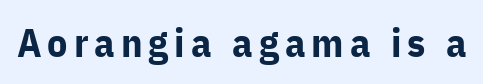
{"serif": "no", "italic": "no", "bold": "yes", "weight": "bold", "width": "normal", "stroke_contrast": "low", "x_height": "medium", "monospaced": "no", "underline": "no", "glyph_px": 40}
